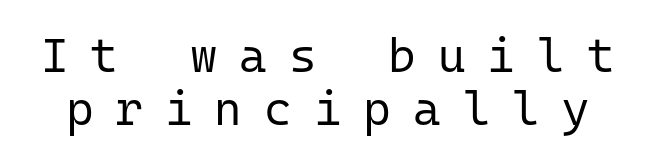
{"serif": "no", "italic": "no", "bold": "no", "weight": "regular", "width": "normal", "stroke_contrast": "low", "x_height": "medium", "monospaced": "yes", "underline": "no", "line_spacing": "tight", "line_spacing_ratio": 1.12, "letter_spacing": "wide", "letter_spacing_em": 0.47, "glyph_px": 47}
